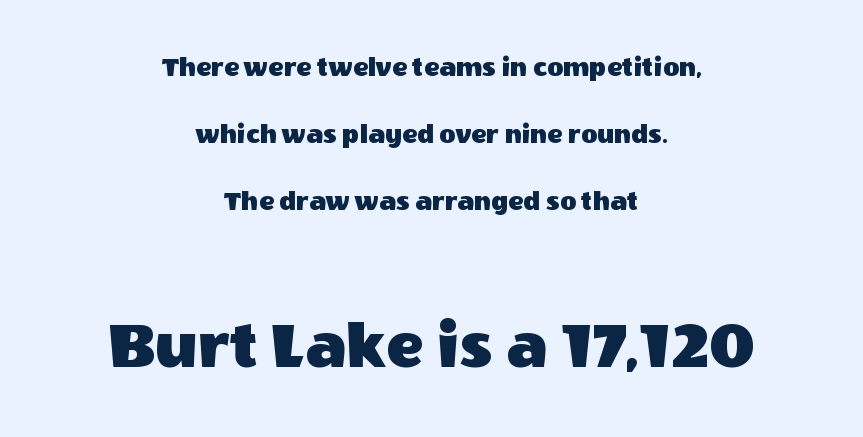
The image shows 69 px sans-serif type, upright; set centered, loose line spacing (2.4x), normal letter spacing, not underlined; the second (bottom) block is 2.46x larger; a large x-height.
